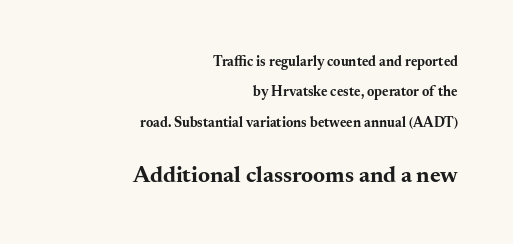
Q: Is the text bold? A: Yes.
Q: Is the text italic (slanted)? A: No, it is upright.
Q: Is the text underlined? A: No.
Q: How is the paragraph aligned? A: Right-aligned.
Q: Is the spacing between letters normal or unusually wide? A: Normal.
Q: Is the spacing between lines tight, normal or loose? A: Loose.
Q: Which block of text is set in a larger size, the first (top) or the second (bottom)? A: The second (bottom) one.
